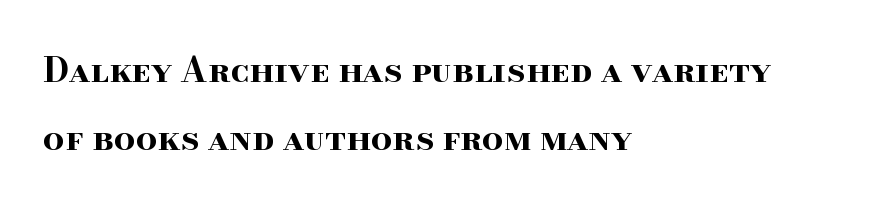
Q: Is the text bold? A: Yes.
Q: Is the text italic (slanted)? A: No, it is upright.
Q: Is the typeface a serif or a sans-serif typeface? A: Serif.
Q: Is the text underlined? A: No.
Q: How is the paragraph aligned? A: Left-aligned.
Q: Is the spacing between letters normal or unusually wide? A: Normal.
Q: Is the spacing between lines tight, normal or loose? A: Loose.
Q: Width (condensed, normal, or wide)? A: Wide.
Q: Stroke contrast? A: High.
Q: x-height? A: Small.
Q: Monospaced? A: No.
